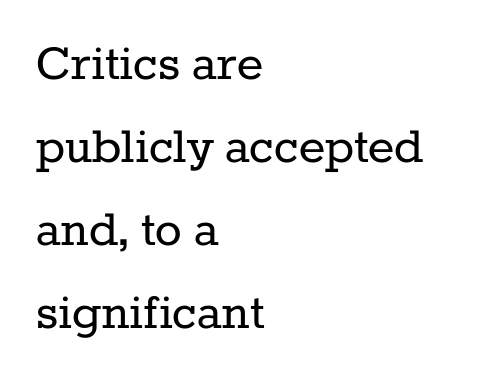
Q: Is the text bold? A: No.
Q: Is the text italic (slanted)? A: No, it is upright.
Q: Is the typeface a serif or a sans-serif typeface? A: Serif.
Q: Is the text underlined? A: No.
Q: How is the paragraph aligned? A: Left-aligned.
Q: Is the spacing between letters normal or unusually wide? A: Normal.
Q: Is the spacing between lines tight, normal or loose? A: Normal.
Q: Width (condensed, normal, or wide)? A: Normal.
Q: Stroke contrast? A: Low.
Q: x-height? A: Medium.
Q: Monospaced? A: No.
